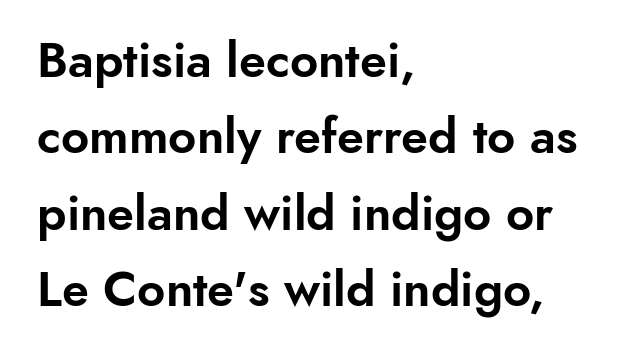
{"serif": "no", "italic": "no", "width": "normal", "stroke_contrast": "low", "x_height": "small", "monospaced": "no", "underline": "no", "align": "left", "line_spacing": "normal", "line_spacing_ratio": 1.56, "letter_spacing": "normal", "letter_spacing_em": 0.0, "glyph_px": 49}
